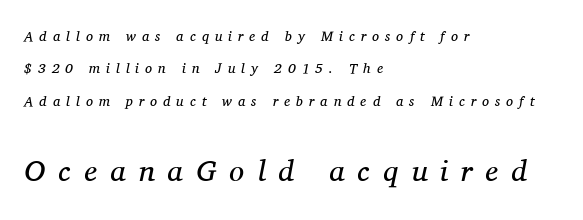
Q: Is the text bold? A: No.
Q: Is the text italic (slanted)? A: Yes, it leans right by about 11 degrees.
Q: Is the typeface a serif or a sans-serif typeface? A: Serif.
Q: Is the text underlined? A: No.
Q: How is the paragraph aligned? A: Left-aligned.
Q: Is the spacing between letters normal or unusually wide? A: Unusually wide.
Q: Is the spacing between lines tight, normal or loose? A: Loose.
Q: Which block of text is set in a larger size, the first (top) or the second (bottom)? A: The second (bottom) one.
Q: Width (condensed, normal, or wide)? A: Normal.
Q: Stroke contrast? A: Medium.
Q: x-height? A: Medium.
Q: Monospaced? A: No.
